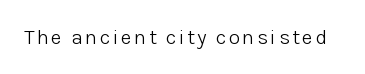
Q: Is the text bold? A: No.
Q: Is the text italic (slanted)? A: No, it is upright.
Q: Is the text underlined? A: No.
